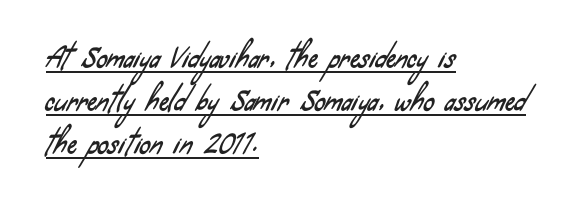
{"underline": "yes", "align": "left", "line_spacing": "normal", "line_spacing_ratio": 1.59, "letter_spacing": "normal", "letter_spacing_em": 0.0, "glyph_px": 27}
